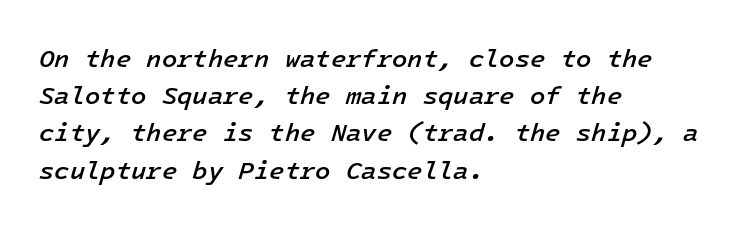
Plain, unruled lines of type. Stroke thickness is moderately raised; the sample reads as semibold. The specimen reads as italic at a glance. Layout note: lines flush left.
